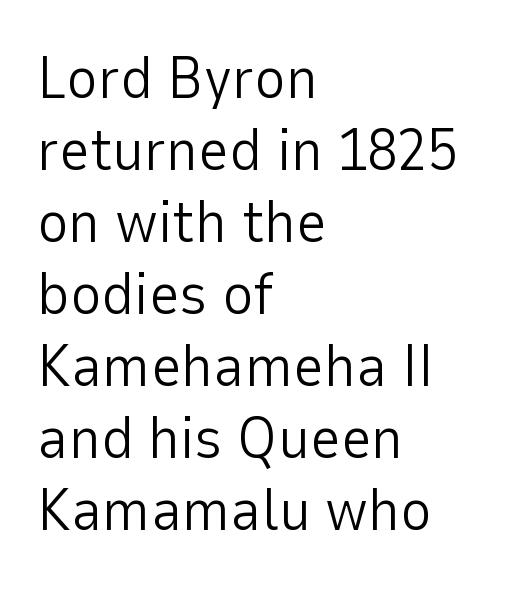
These lines are rendered in a variable-pitch font. Layout note: lines flush left. The weight would be labelled regular, book, light, or lighter still. This rendering leaves character spacing at its baseline value.
